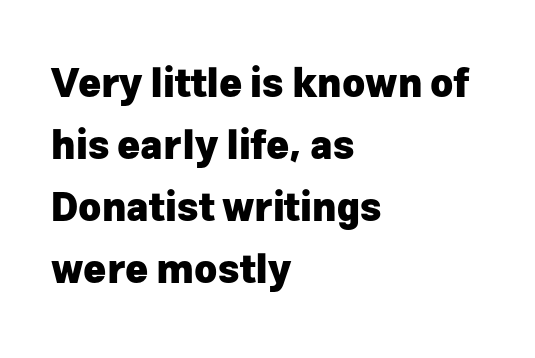
Q: Is the text bold? A: Yes.
Q: Is the text italic (slanted)? A: No, it is upright.
Q: Is the typeface a serif or a sans-serif typeface? A: Sans-serif.
Q: Is the text underlined? A: No.
Q: How is the paragraph aligned? A: Left-aligned.
Q: Is the spacing between letters normal or unusually wide? A: Normal.
Q: Is the spacing between lines tight, normal or loose? A: Normal.
Q: Width (condensed, normal, or wide)? A: Normal.
Q: Stroke contrast? A: Low.
Q: x-height? A: Medium.
Q: Monospaced? A: No.
